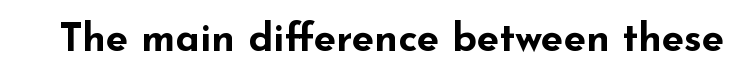
The image shows 40 px bold, wide sans-serif type, upright; set normal letter spacing, not underlined; low stroke contrast and a small x-height.
